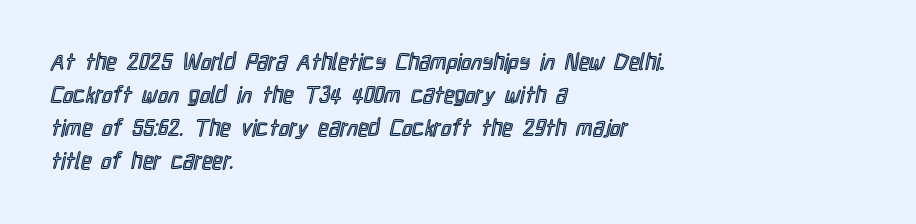
Q: Is the text italic (slanted)? A: Yes.
Q: Is the text underlined? A: No.
Q: How is the paragraph aligned? A: Left-aligned.
Q: Is the spacing between letters normal or unusually wide? A: Normal.
Q: Is the spacing between lines tight, normal or loose? A: Normal.
